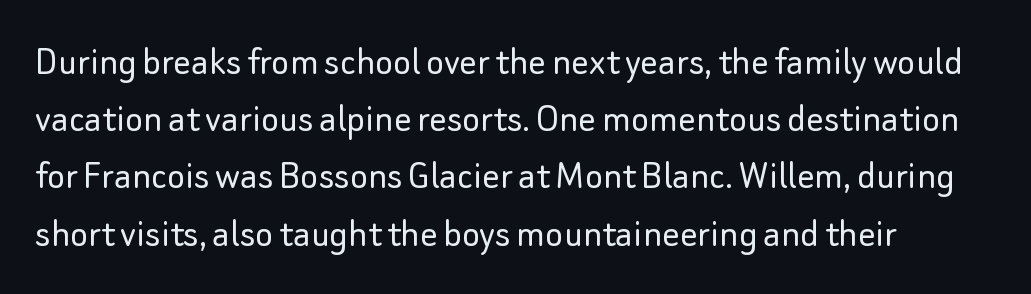
The image shows 43 px light sans-serif type, upright; set left-aligned, normal line spacing (1.33x), normal letter spacing, not underlined; low stroke contrast and a small x-height.
